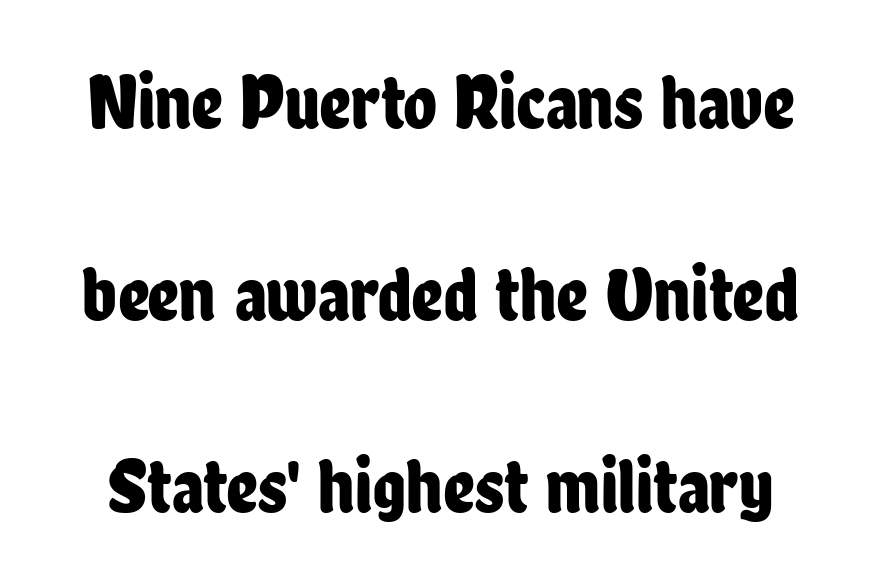
The image shows 78 px condensed sans-serif type, upright; set loose line spacing (2.46x), normal letter spacing, not underlined; low stroke contrast and a medium x-height.
